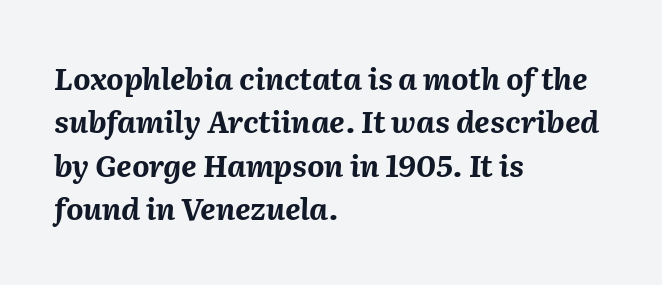
{"italic": "yes", "lean": "right", "slant_degrees": 2, "bold": "yes", "weight": "bold", "width": "normal", "stroke_contrast": "medium", "x_height": "medium", "monospaced": "no", "underline": "no", "align": "left", "line_spacing": "normal", "line_spacing_ratio": 1.45, "letter_spacing": "normal", "letter_spacing_em": 0.0, "glyph_px": 30}
